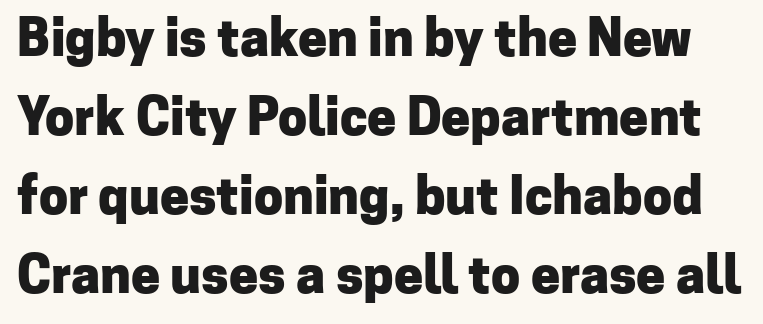
Heavy-handed strokes throughout: this text is bold. Character widths vary here, with narrow letters taking less room than wide ones. Inter-character spacing is left at the font's built-in metrics. No italicization has been applied; the sample stays upright.
